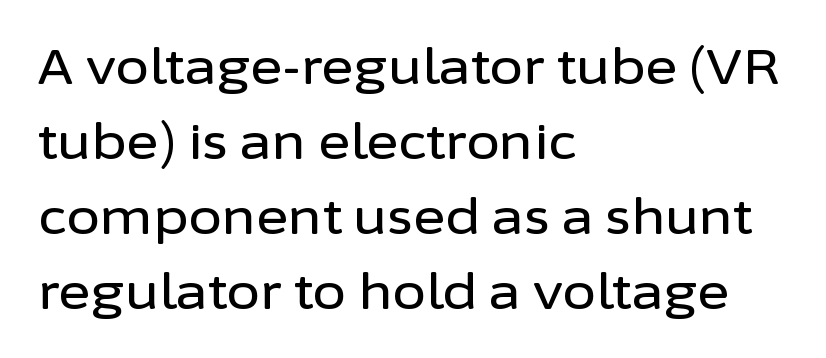
{"serif": "no", "italic": "no", "width": "normal", "stroke_contrast": "low", "x_height": "medium", "monospaced": "no", "underline": "no", "align": "left", "line_spacing": "normal", "line_spacing_ratio": 1.53, "letter_spacing": "normal", "letter_spacing_em": 0.0, "glyph_px": 49}
